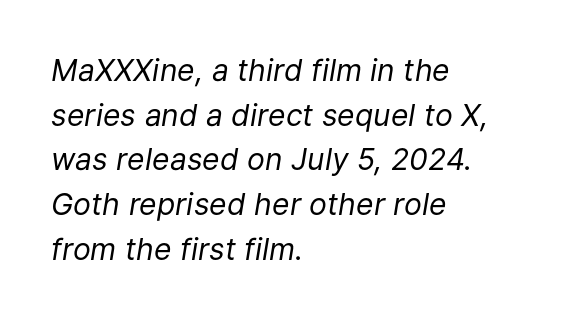
{"italic": "yes", "lean": "right", "slant_degrees": 9, "bold": "no", "weight": "regular", "width": "normal", "stroke_contrast": "low", "x_height": "medium", "monospaced": "no", "underline": "no", "align": "left", "line_spacing": "normal", "line_spacing_ratio": 1.49, "letter_spacing": "normal", "letter_spacing_em": 0.0, "glyph_px": 30}
